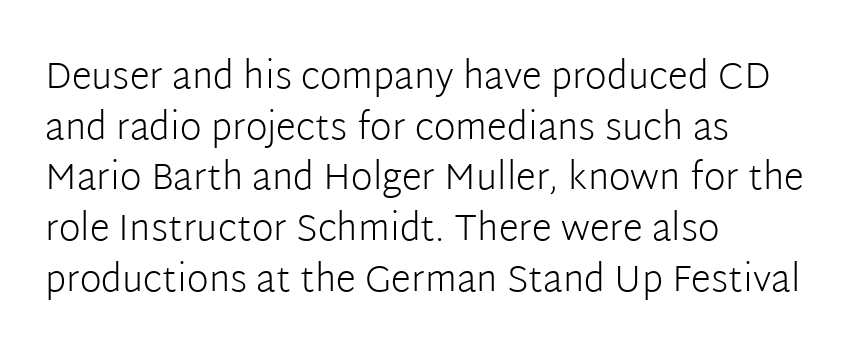
Q: Is the text bold? A: No.
Q: Is the text italic (slanted)? A: No, it is upright.
Q: Is the typeface a serif or a sans-serif typeface? A: Sans-serif.
Q: Is the text underlined? A: No.
Q: How is the paragraph aligned? A: Left-aligned.
Q: Is the spacing between letters normal or unusually wide? A: Normal.
Q: Is the spacing between lines tight, normal or loose? A: Normal.
Q: Width (condensed, normal, or wide)? A: Normal.
Q: Stroke contrast? A: Low.
Q: x-height? A: Medium.
Q: Monospaced? A: No.
